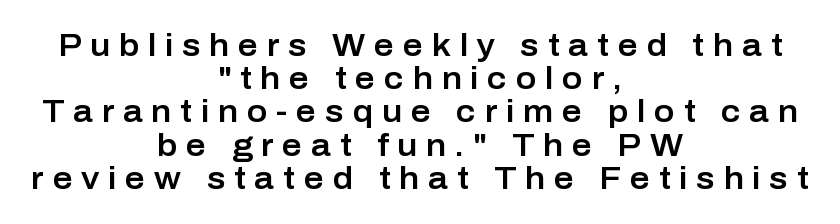
Q: Is the text italic (slanted)? A: No, it is upright.
Q: Is the typeface a serif or a sans-serif typeface? A: Sans-serif.
Q: Is the text underlined? A: No.
Q: How is the paragraph aligned? A: Centered.
Q: Is the spacing between letters normal or unusually wide? A: Unusually wide.
Q: Is the spacing between lines tight, normal or loose? A: Tight.
Q: Width (condensed, normal, or wide)? A: Normal.
Q: Stroke contrast? A: Low.
Q: x-height? A: Medium.
Q: Monospaced? A: No.
